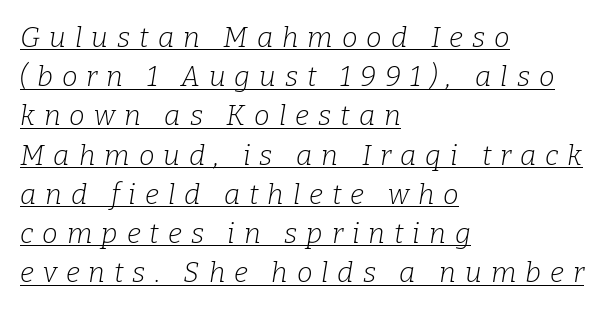
This rendering features underlined lettering. Examine the stroke ends and you'll spot serifs. In terms of posture, this sample is oblique. Proportional: the letters do not fall into vertical columns. Notice how the passage keeps a crisp vertical edge on the left only. Someone cranked the tracking dial way up on this one.
